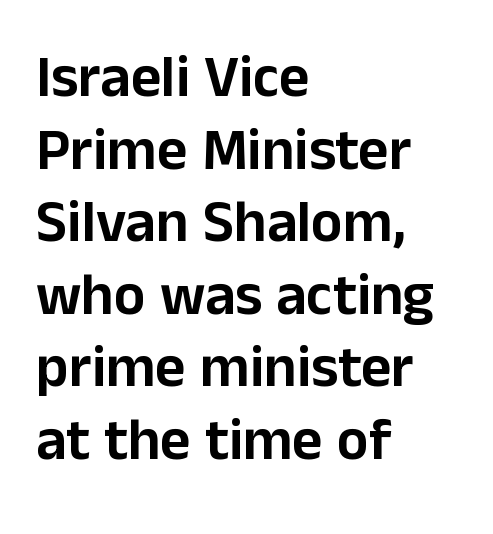
The image shows 59 px sans-serif type, upright; set left-aligned, line spacing 1.23x, normal letter spacing, not underlined; low stroke contrast and a medium x-height.
